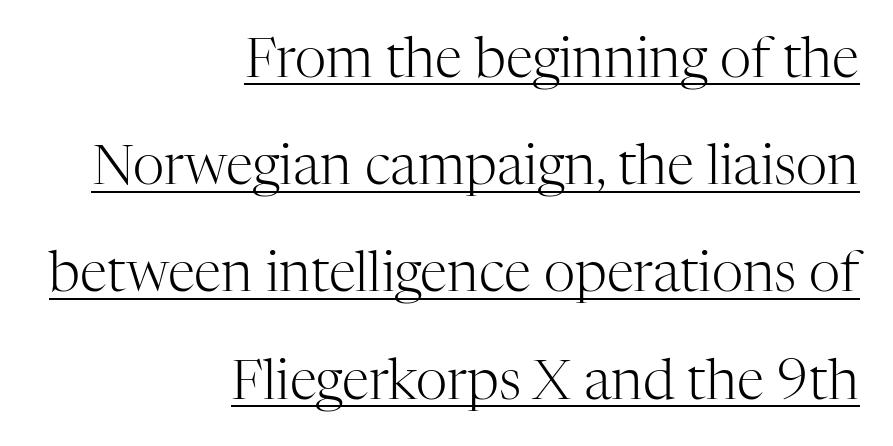
The image shows 55 px light serif type, upright; set right-aligned, loose line spacing (1.95x), normal letter spacing, underlined; high stroke contrast and a medium x-height.
